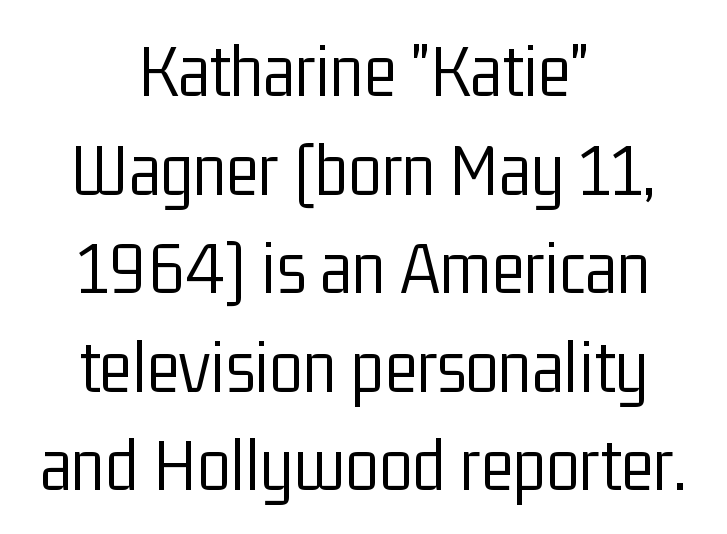
{"serif": "no", "italic": "no", "bold": "no", "weight": "light", "width": "condensed", "stroke_contrast": "low", "x_height": "medium", "monospaced": "no", "underline": "no", "align": "center", "line_spacing": "normal", "line_spacing_ratio": 1.28, "letter_spacing": "normal", "letter_spacing_em": 0.0, "glyph_px": 77}
